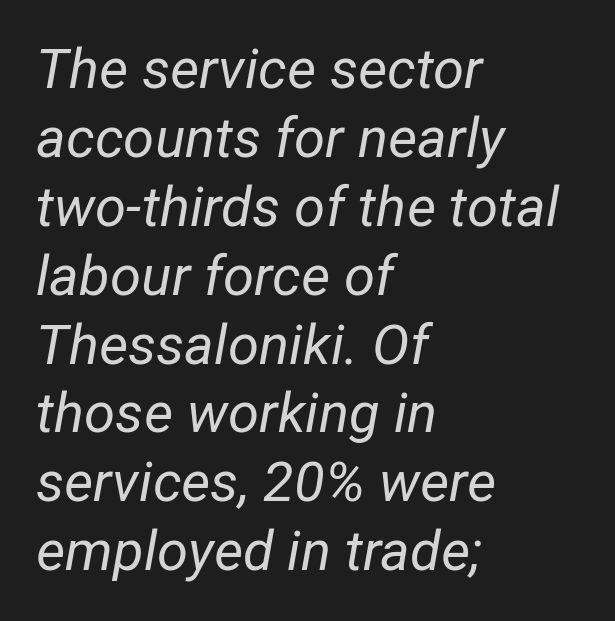
The image shows 56 px regular-weight type, italic (leaning right); set left-aligned, line spacing 1.23x, normal letter spacing, not underlined; low stroke contrast and a medium x-height.
